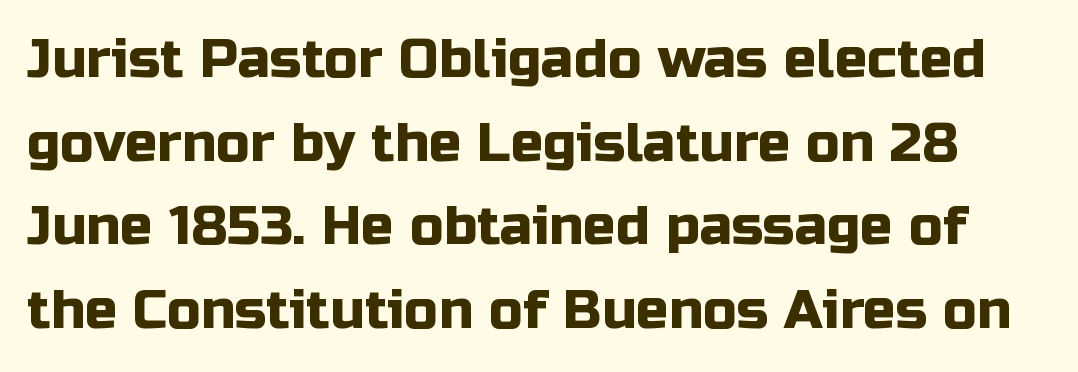
{"serif": "no", "italic": "no", "width": "normal", "stroke_contrast": "low", "x_height": "medium", "monospaced": "no", "underline": "no", "line_spacing": "normal", "line_spacing_ratio": 1.55, "letter_spacing": "normal", "letter_spacing_em": 0.0, "glyph_px": 54}
